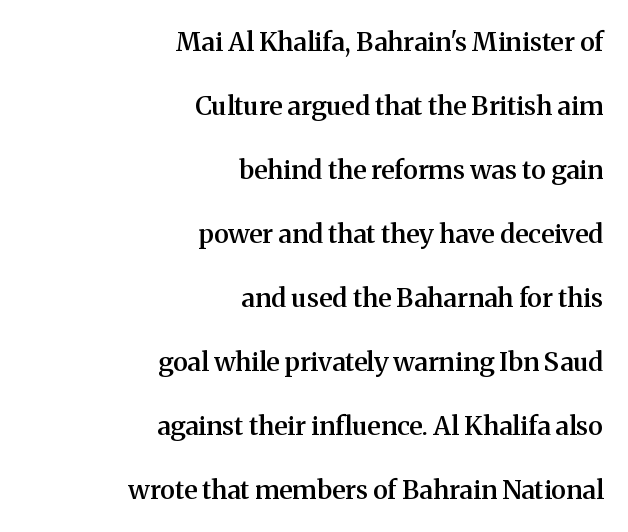
{"italic": "no", "bold": "semi", "underline": "no", "align": "right", "line_spacing": "loose", "line_spacing_ratio": 2.46, "letter_spacing": "normal", "letter_spacing_em": 0.0, "glyph_px": 26}
